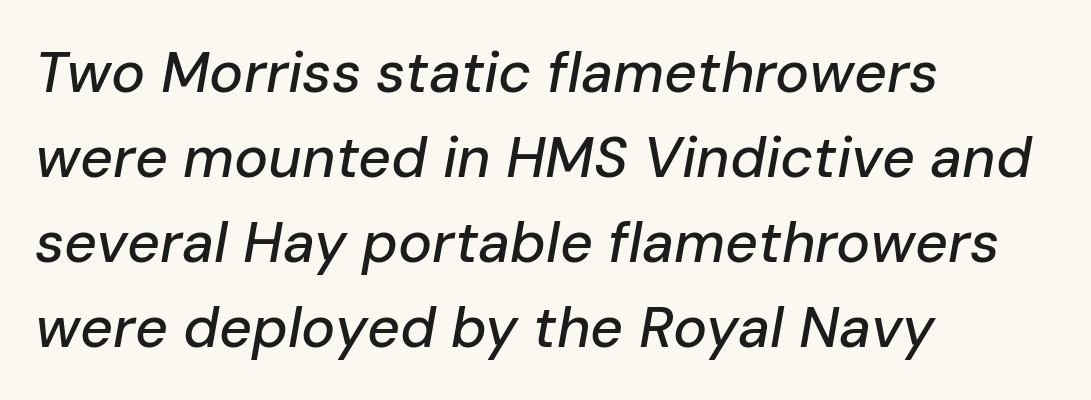
{"italic": "yes", "lean": "right", "slant_degrees": 10, "width": "normal", "stroke_contrast": "low", "x_height": "medium", "monospaced": "no", "underline": "no", "align": "left", "line_spacing": "normal", "line_spacing_ratio": 1.49, "letter_spacing": "normal", "letter_spacing_em": 0.0, "glyph_px": 57}
